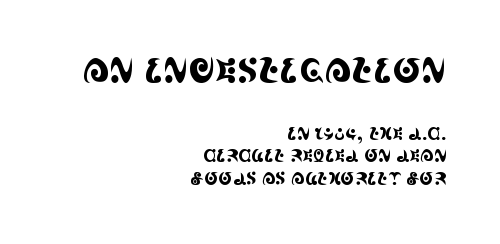
Students, note that the glyphs here touch the page at normal intervals. In this sample the first text group is rendered at the bigger scale. Decoration check: the copy has no underline. The glyphs in this specimen are seriffed. These lines sit exactly where default settings would place them.
